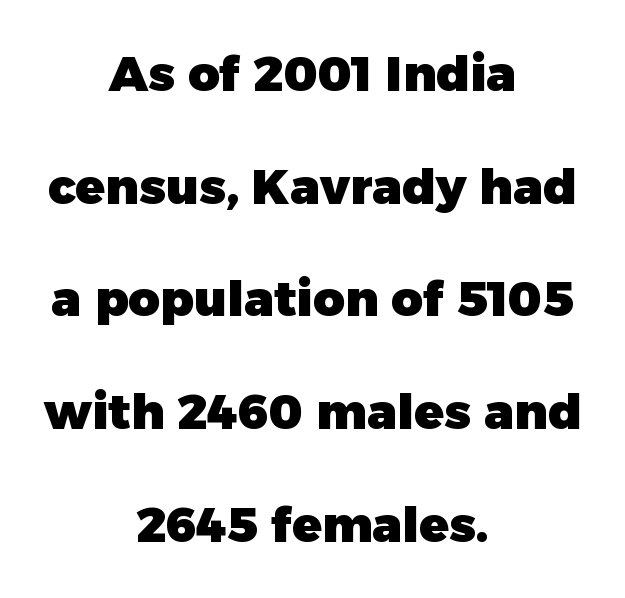
{"serif": "no", "italic": "no", "bold": "yes", "weight": "heavy", "width": "normal", "stroke_contrast": "low", "x_height": "medium", "monospaced": "no", "underline": "no", "align": "center", "line_spacing": "loose", "line_spacing_ratio": 2.3, "letter_spacing": "normal", "letter_spacing_em": 0.0, "glyph_px": 49}
